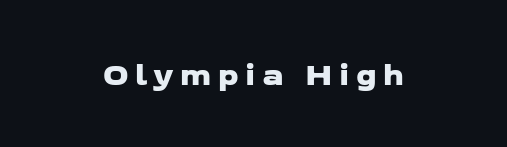
Q: Is the typeface a serif or a sans-serif typeface? A: Sans-serif.
Q: Is the text underlined? A: No.
Q: Is the spacing between letters normal or unusually wide? A: Unusually wide.
Q: Width (condensed, normal, or wide)? A: Wide.
Q: Stroke contrast? A: Low.
Q: x-height? A: Medium.
Q: Monospaced? A: No.
